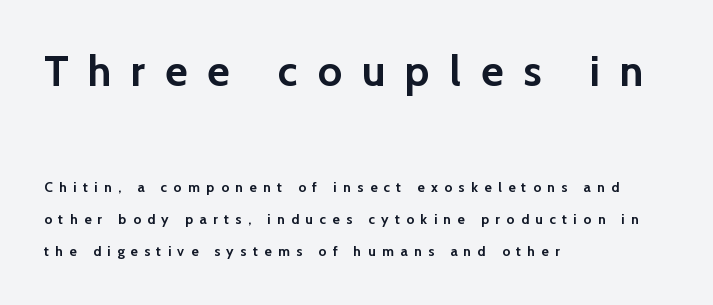
You'd pick this weight for a headline — it's a proper bold. Typesetter's note — upper block bumped up in size, lower block left smaller. Vertical strokes here are truly vertical. This rendering employs a face without finishing strokes, i.e., a sans-serif. Letter spacing: wide. This sample trades compactness for vertical openness between lines.
